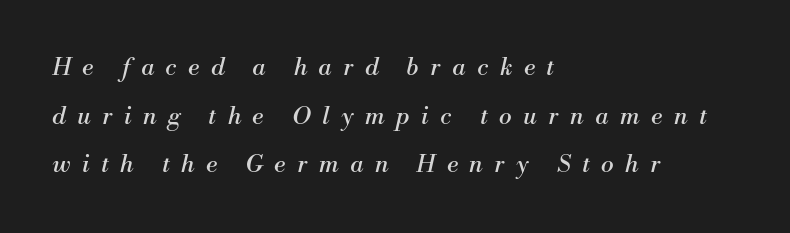
The image shows 24 px text type, italic (leaning right); set left-aligned, loose line spacing (2.03x), unusually wide letter spacing (+0.48 em), not underlined.
